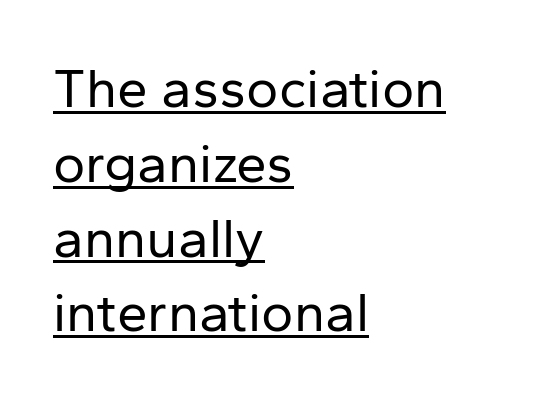
The image shows 55 px regular-weight sans-serif type, upright; set left-aligned, normal line spacing (1.36x), normal letter spacing, underlined; low stroke contrast and a medium x-height.
